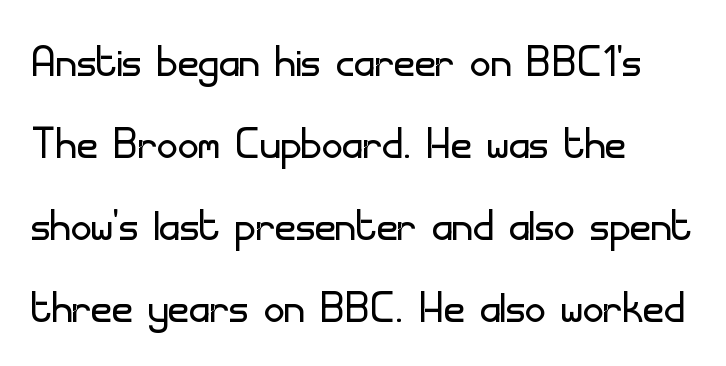
Q: Is the text bold? A: No.
Q: Is the text italic (slanted)? A: No, it is upright.
Q: Is the typeface a serif or a sans-serif typeface? A: Sans-serif.
Q: Is the text underlined? A: No.
Q: How is the paragraph aligned? A: Left-aligned.
Q: Is the spacing between letters normal or unusually wide? A: Normal.
Q: Is the spacing between lines tight, normal or loose? A: Normal.
Q: Width (condensed, normal, or wide)? A: Normal.
Q: Stroke contrast? A: Low.
Q: x-height? A: Small.
Q: Monospaced? A: No.
